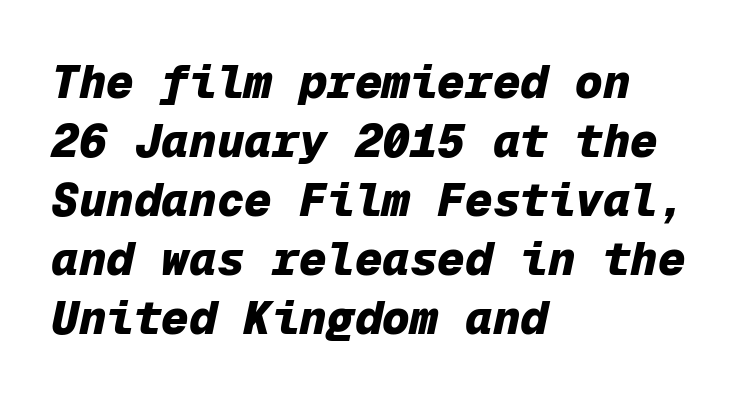
Q: Is the text bold? A: Yes.
Q: Is the text italic (slanted)? A: Yes, it leans right by about 12 degrees.
Q: Is the text underlined? A: No.
Q: How is the paragraph aligned? A: Left-aligned.
Q: Is the spacing between letters normal or unusually wide? A: Normal.
Q: Is the spacing between lines tight, normal or loose? A: Normal.
Q: Width (condensed, normal, or wide)? A: Normal.
Q: Stroke contrast? A: Low.
Q: x-height? A: Medium.
Q: Monospaced? A: Yes.
